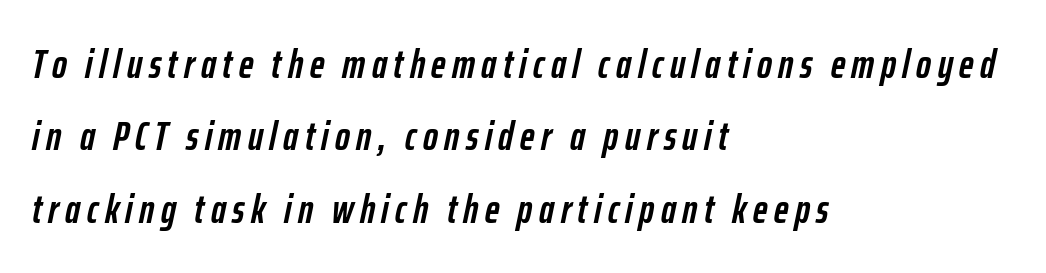
Q: Is the text bold? A: Yes.
Q: Is the text italic (slanted)? A: Yes, it leans right by about 12 degrees.
Q: Is the text underlined? A: No.
Q: How is the paragraph aligned? A: Left-aligned.
Q: Width (condensed, normal, or wide)? A: Condensed.
Q: Stroke contrast? A: Low.
Q: x-height? A: Medium.
Q: Monospaced? A: No.
